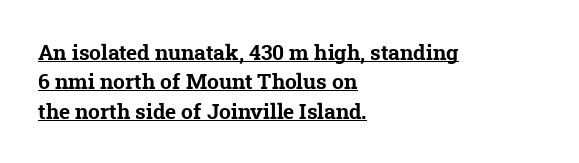
{"bold": "yes", "underline": "yes", "align": "left", "line_spacing": "normal", "line_spacing_ratio": 1.4, "letter_spacing": "normal", "letter_spacing_em": 0.0, "glyph_px": 21}
